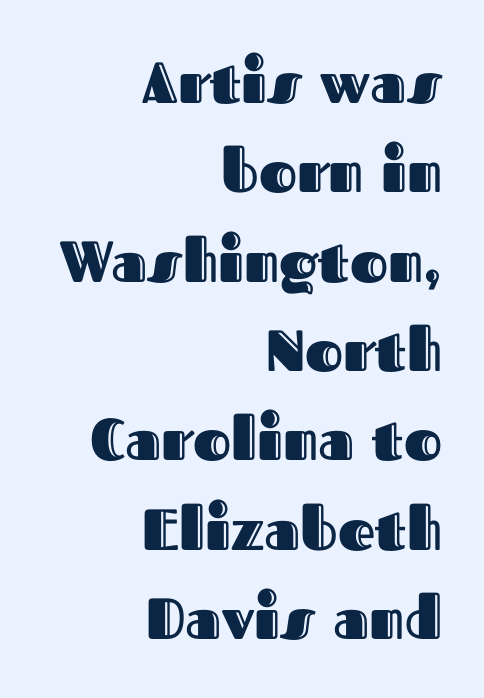
Q: Is the text italic (slanted)? A: No, it is upright.
Q: Is the text underlined? A: No.
Q: How is the paragraph aligned? A: Right-aligned.
Q: Is the spacing between letters normal or unusually wide? A: Normal.
Q: Is the spacing between lines tight, normal or loose? A: Normal.
Q: Width (condensed, normal, or wide)? A: Normal.
Q: x-height? A: Medium.
Q: Monospaced? A: No.
